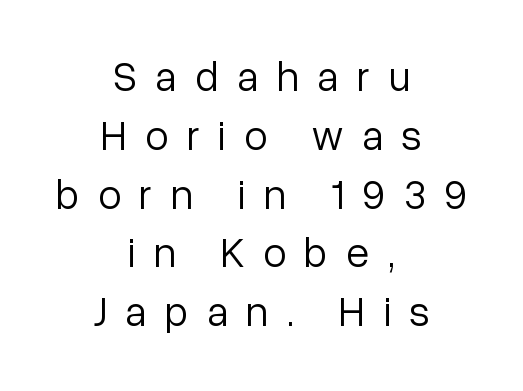
{"serif": "no", "italic": "no", "bold": "no", "weight": "light", "width": "normal", "stroke_contrast": "low", "x_height": "medium", "monospaced": "no", "underline": "no", "align": "center", "line_spacing": "normal", "line_spacing_ratio": 1.4, "letter_spacing": "wide", "letter_spacing_em": 0.44, "glyph_px": 42}
